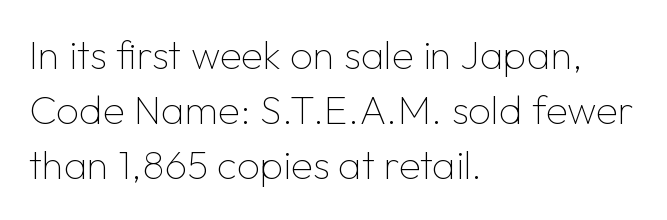
Notice how the stems are strictly vertical — no italics here. No extra tracking has been applied to these lines. The glyphs are unaccompanied by any horizontal stroke below them. Stem width sits at or under what a default text font uses. These lines are set flush left with a ragged right edge.
